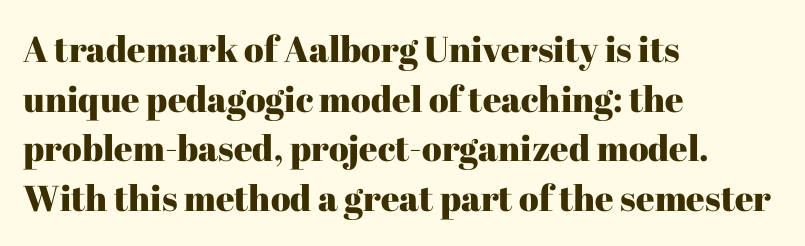
Q: Is the text italic (slanted)? A: No, it is upright.
Q: Is the typeface a serif or a sans-serif typeface? A: Serif.
Q: Is the text underlined? A: No.
Q: How is the paragraph aligned? A: Left-aligned.
Q: Is the spacing between letters normal or unusually wide? A: Normal.
Q: Is the spacing between lines tight, normal or loose? A: Normal.
Q: Width (condensed, normal, or wide)? A: Normal.
Q: Stroke contrast? A: High.
Q: x-height? A: Medium.
Q: Monospaced? A: No.
